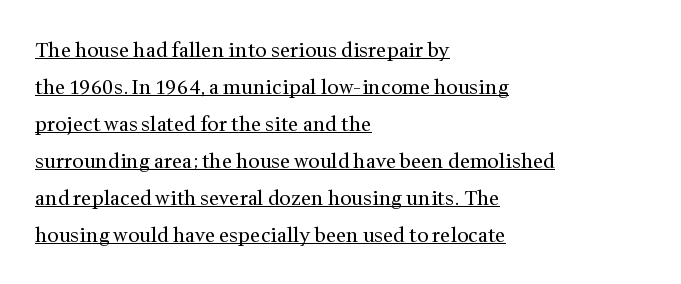
Q: Is the text bold? A: No.
Q: Is the text italic (slanted)? A: No, it is upright.
Q: Is the text underlined? A: Yes.
Q: How is the paragraph aligned? A: Left-aligned.
Q: Is the spacing between letters normal or unusually wide? A: Normal.
